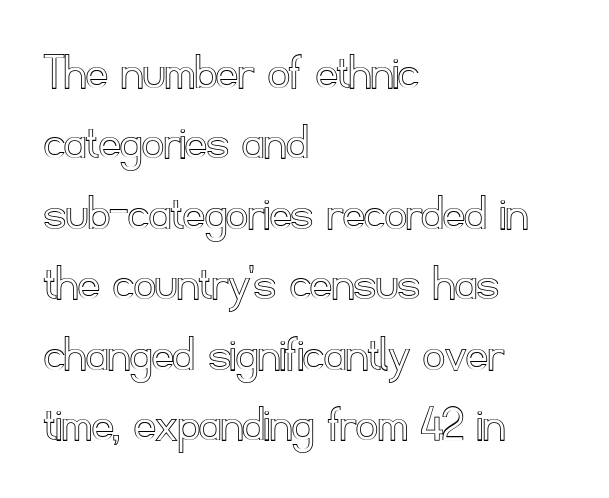
{"italic": "no", "width": "normal", "x_height": "small", "monospaced": "no", "underline": "no", "align": "left", "line_spacing": "normal", "line_spacing_ratio": 1.33, "letter_spacing": "normal", "letter_spacing_em": 0.0, "glyph_px": 53}
